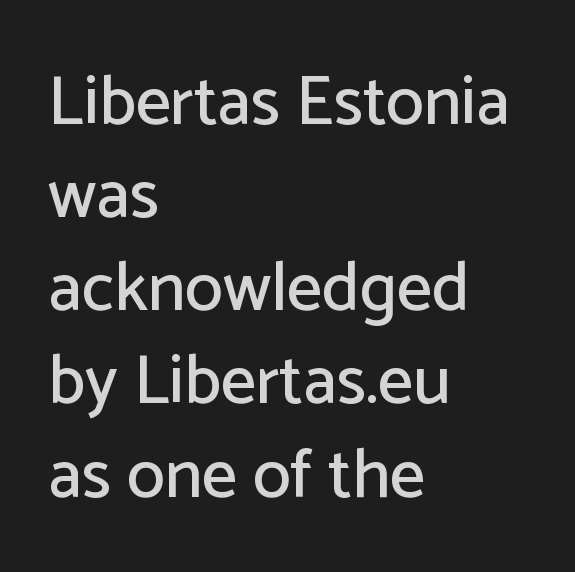
Q: Is the text italic (slanted)? A: No, it is upright.
Q: Is the typeface a serif or a sans-serif typeface? A: Sans-serif.
Q: Is the text underlined? A: No.
Q: How is the paragraph aligned? A: Left-aligned.
Q: Is the spacing between letters normal or unusually wide? A: Normal.
Q: Is the spacing between lines tight, normal or loose? A: Normal.
Q: Width (condensed, normal, or wide)? A: Normal.
Q: Stroke contrast? A: Low.
Q: x-height? A: Medium.
Q: Monospaced? A: No.
